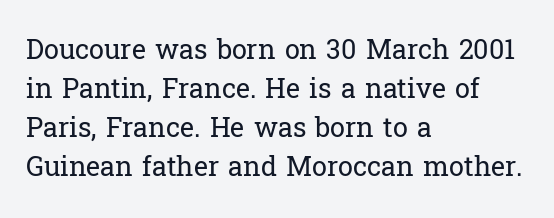
{"italic": "no", "bold": "no", "underline": "no", "align": "left", "line_spacing": "normal", "line_spacing_ratio": 1.44, "letter_spacing": "normal", "letter_spacing_em": 0.0, "glyph_px": 27}
